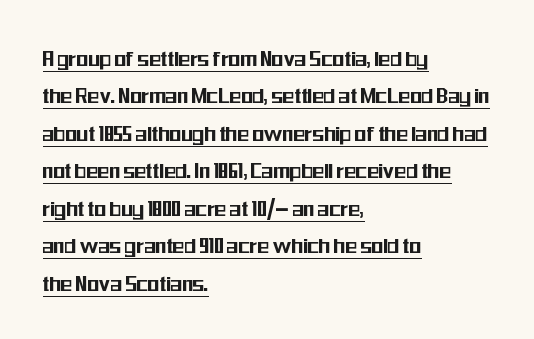
The image shows 24 px text type, upright; set left-aligned, normal line spacing (1.56x), normal letter spacing, underlined.
